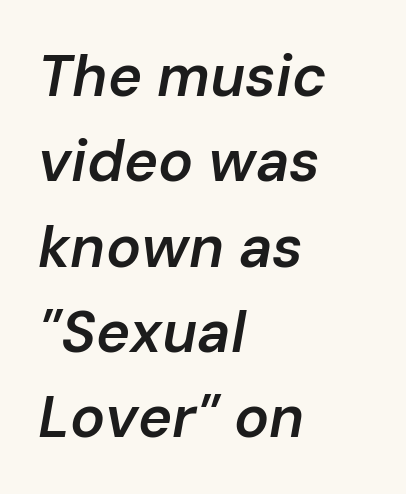
Bold? Not quite — semibold, heavier than regular but stopping short. Do the characters align in a grid? No, the font is proportional. Looking at the ascenders, they clearly lean. A bare baseline throughout the passage. Visually the block forms a straight wall on the left and a jagged coastline on the right. Leading: standard.
